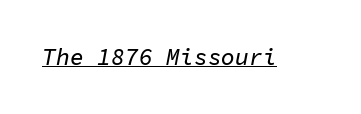
{"italic": "yes", "lean": "right", "slant_degrees": 11, "underline": "yes", "letter_spacing": "normal", "letter_spacing_em": 0.0, "glyph_px": 23}
